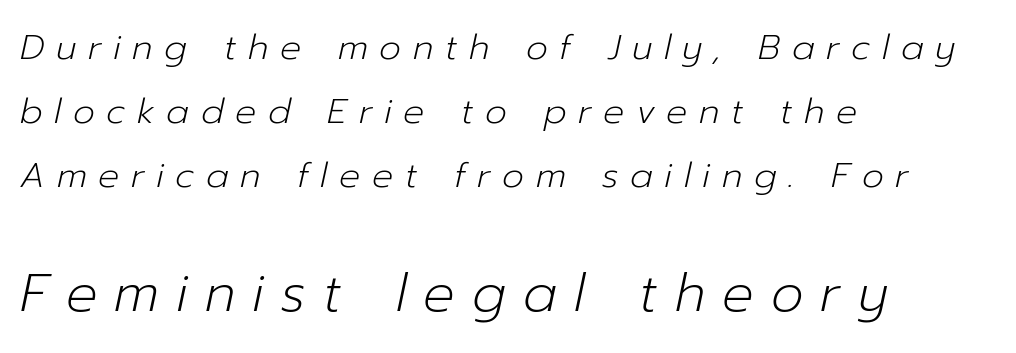
Q: Is the text bold? A: No.
Q: Is the text italic (slanted)? A: Yes, it leans right by about 12 degrees.
Q: Is the text underlined? A: No.
Q: How is the paragraph aligned? A: Left-aligned.
Q: Is the spacing between letters normal or unusually wide? A: Unusually wide.
Q: Which block of text is set in a larger size, the first (top) or the second (bottom)? A: The second (bottom) one.
Q: Width (condensed, normal, or wide)? A: Normal.
Q: Stroke contrast? A: Low.
Q: x-height? A: Medium.
Q: Monospaced? A: No.
